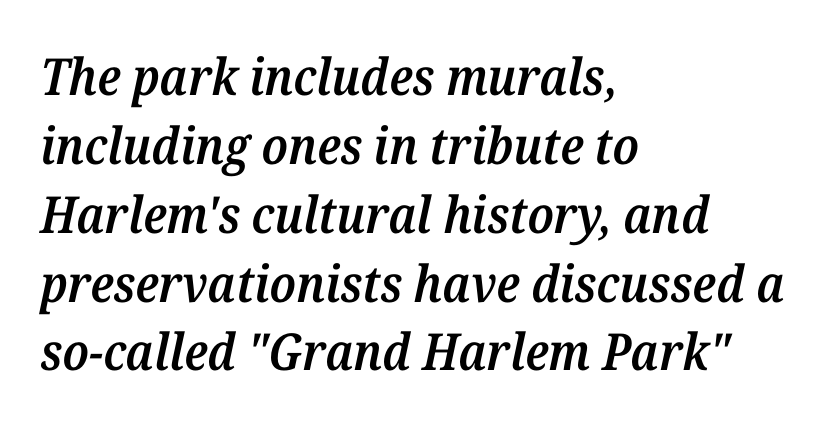
Q: Is the text bold? A: Semi-bold.
Q: Is the text italic (slanted)? A: Yes, it leans right by about 12 degrees.
Q: Is the typeface a serif or a sans-serif typeface? A: Serif.
Q: Is the text underlined? A: No.
Q: How is the paragraph aligned? A: Left-aligned.
Q: Is the spacing between letters normal or unusually wide? A: Normal.
Q: Is the spacing between lines tight, normal or loose? A: Normal.
Q: Width (condensed, normal, or wide)? A: Normal.
Q: Stroke contrast? A: Medium.
Q: x-height? A: Medium.
Q: Monospaced? A: No.
